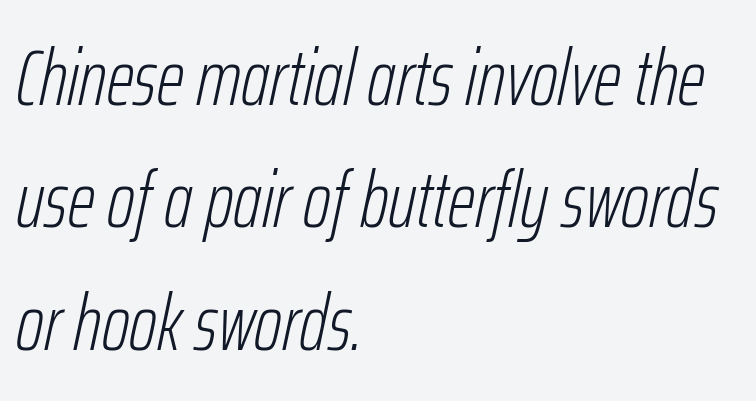
The image shows 78 px light, condensed type, italic (leaning right); set left-aligned, normal line spacing (1.57x), normal letter spacing, not underlined; low stroke contrast and a medium x-height.
